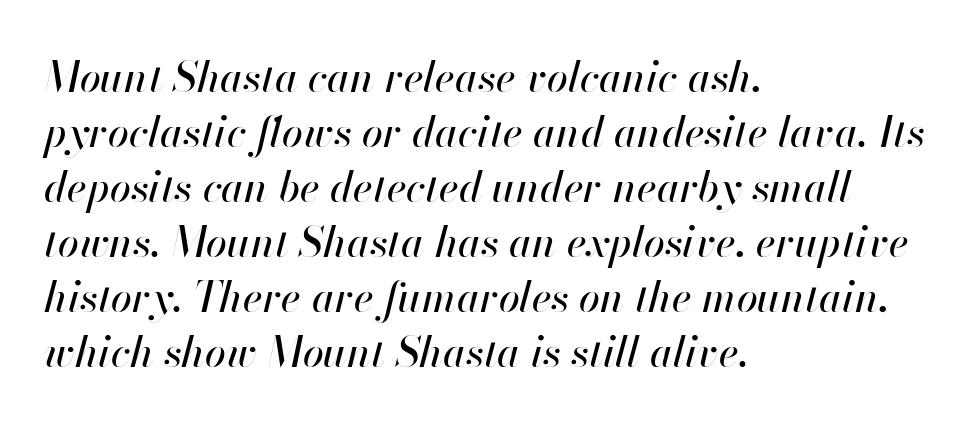
Q: Is the text italic (slanted)? A: Yes, it leans right by about 13 degrees.
Q: Is the text underlined? A: No.
Q: How is the paragraph aligned? A: Left-aligned.
Q: Is the spacing between letters normal or unusually wide? A: Normal.
Q: Is the spacing between lines tight, normal or loose? A: Normal.
Q: Width (condensed, normal, or wide)? A: Normal.
Q: Stroke contrast? A: High.
Q: x-height? A: Small.
Q: Monospaced? A: No.
